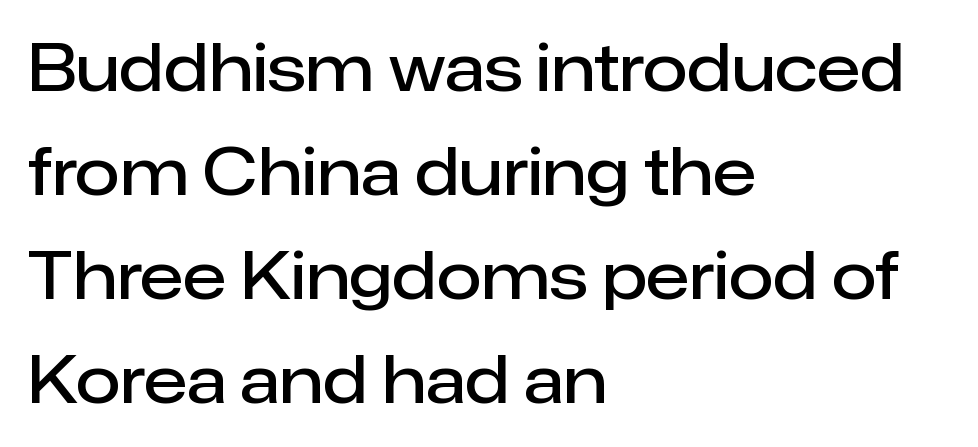
Q: Is the text bold? A: Semi-bold.
Q: Is the text italic (slanted)? A: No, it is upright.
Q: Is the typeface a serif or a sans-serif typeface? A: Sans-serif.
Q: Is the text underlined? A: No.
Q: How is the paragraph aligned? A: Left-aligned.
Q: Is the spacing between letters normal or unusually wide? A: Normal.
Q: Is the spacing between lines tight, normal or loose? A: Normal.
Q: Width (condensed, normal, or wide)? A: Normal.
Q: Stroke contrast? A: Low.
Q: x-height? A: Medium.
Q: Monospaced? A: No.
